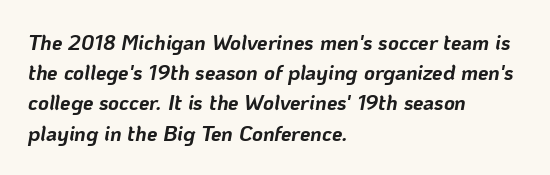
{"italic": "yes", "lean": "right", "slant_degrees": 10, "bold": "yes", "underline": "no", "align": "left", "line_spacing": "normal", "line_spacing_ratio": 1.44, "letter_spacing": "normal", "letter_spacing_em": 0.0, "glyph_px": 21}
